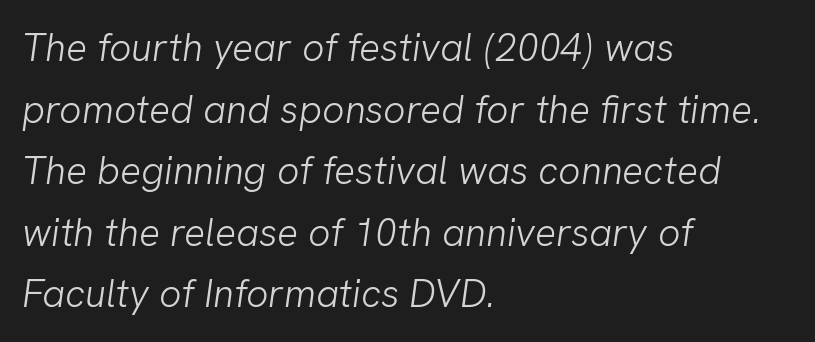
Default kerning and tracking; the words read as compact shapes. Quick note: underline off. I'd call this a sans setting — the letters go barefoot. Compared with typical paragraphs, the rows here are spaced about the same. Compared with a centered layout, this one pins lines to the left instead. Is the stroke heavy? The answer is a plain regular-or-lighter.
